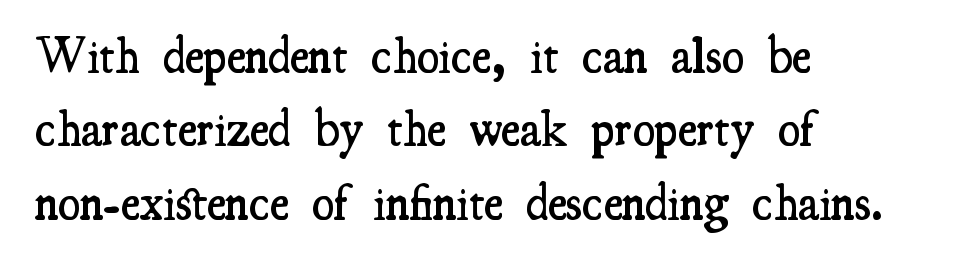
Q: Is the text bold? A: Semi-bold.
Q: Is the text italic (slanted)? A: No, it is upright.
Q: Is the typeface a serif or a sans-serif typeface? A: Serif.
Q: Is the text underlined? A: No.
Q: How is the paragraph aligned? A: Left-aligned.
Q: Is the spacing between letters normal or unusually wide? A: Normal.
Q: Is the spacing between lines tight, normal or loose? A: Normal.
Q: Width (condensed, normal, or wide)? A: Condensed.
Q: Stroke contrast? A: Medium.
Q: x-height? A: Small.
Q: Monospaced? A: No.
